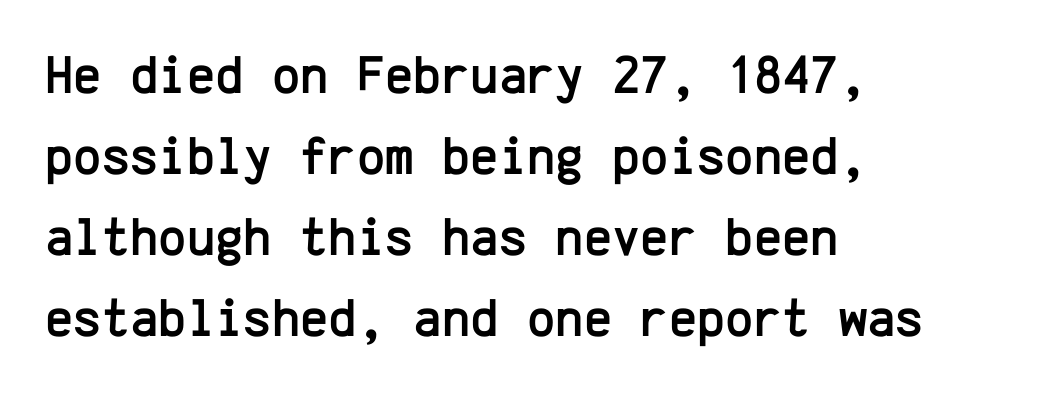
The image shows 54 px sans-serif type, upright, monospaced; set left-aligned, normal line spacing (1.5x), normal letter spacing, not underlined; low stroke contrast and a medium x-height.
